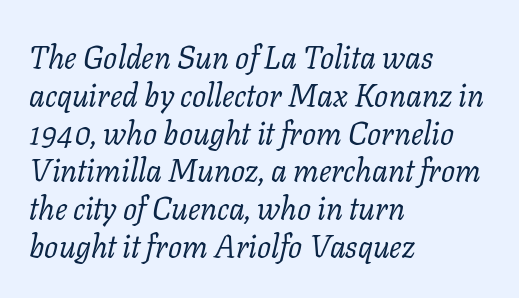
Q: Is the text bold? A: No.
Q: Is the text italic (slanted)? A: Yes, it leans right by about 11 degrees.
Q: Is the typeface a serif or a sans-serif typeface? A: Serif.
Q: Is the text underlined? A: No.
Q: How is the paragraph aligned? A: Left-aligned.
Q: Is the spacing between letters normal or unusually wide? A: Normal.
Q: Width (condensed, normal, or wide)? A: Normal.
Q: Stroke contrast? A: Low.
Q: x-height? A: Medium.
Q: Monospaced? A: No.
